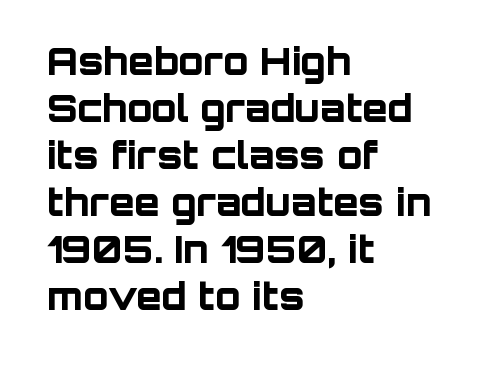
Students, note that the glyphs here touch the page at normal intervals. Look at the bottom of the vertical strokes: they stop flat, with no serifs. Caption: bold face, heavy strokes. Quick note: not italic, upright. Caption: multi-line text, flush left, ragged right. This sample has the flowing, uneven cadence of proportional lettering.
